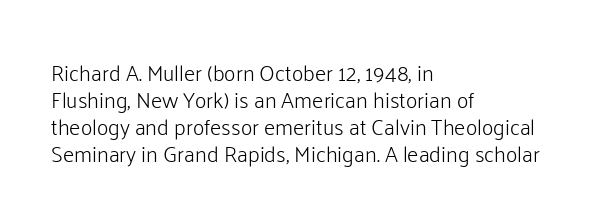
The image shows 22 px text type, upright; set left-aligned, line spacing 1.22x, normal letter spacing, not underlined.
